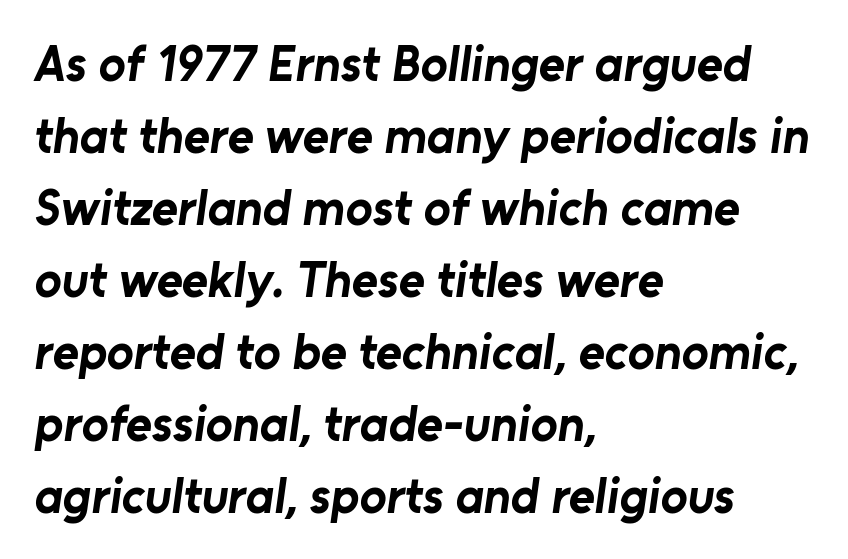
The image shows 50 px bold sans-serif type; set left-aligned, normal line spacing (1.44x), normal letter spacing, not underlined; low stroke contrast and a medium x-height.
